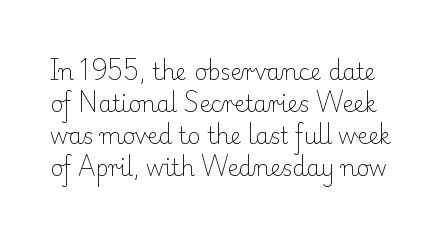
Q: Is the text bold? A: No.
Q: Is the text italic (slanted)? A: No, it is upright.
Q: Is the text underlined? A: No.
Q: Is the spacing between letters normal or unusually wide? A: Normal.
Q: Is the spacing between lines tight, normal or loose? A: Normal.
